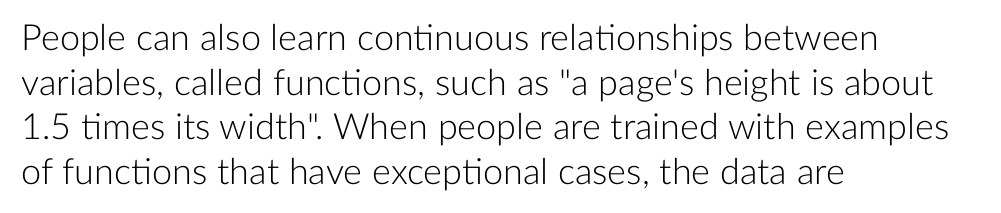
{"serif": "no", "italic": "no", "bold": "no", "weight": "light", "width": "normal", "stroke_contrast": "low", "x_height": "medium", "monospaced": "no", "underline": "no", "align": "left", "line_spacing_ratio": 1.24, "letter_spacing": "normal", "letter_spacing_em": 0.0, "glyph_px": 36}
